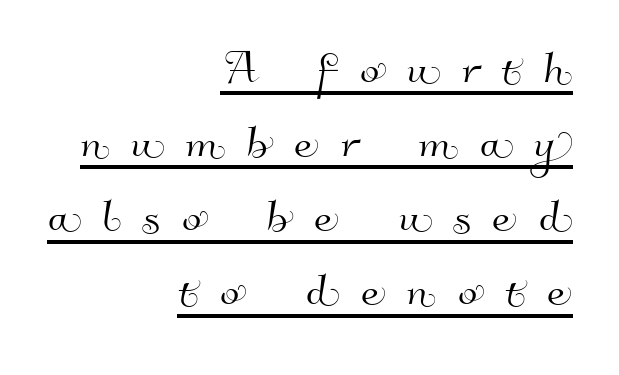
{"serif": "no", "width": "normal", "stroke_contrast": "high", "x_height": "small", "monospaced": "no", "underline": "yes", "align": "right", "line_spacing": "normal", "line_spacing_ratio": 1.3, "letter_spacing": "wide", "letter_spacing_em": 0.38, "glyph_px": 57}
